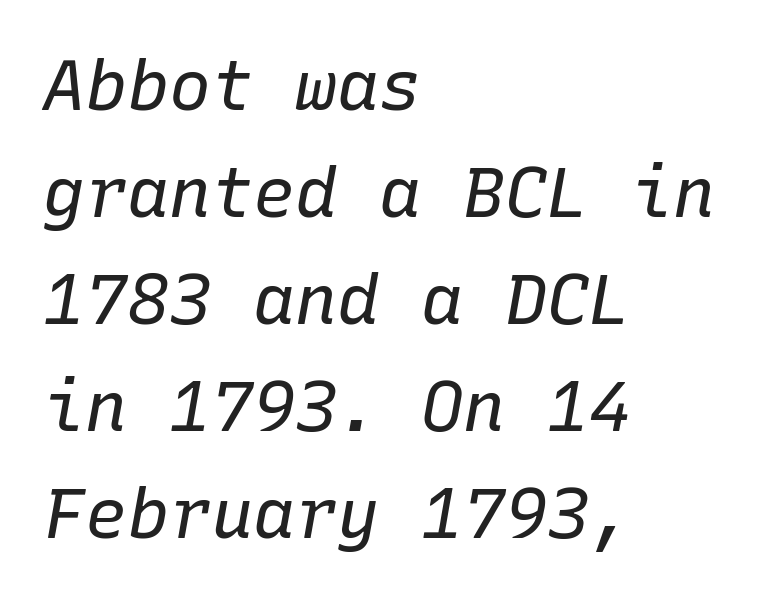
The image shows 70 px regular-weight type, italic (leaning right), monospaced; set left-aligned, normal line spacing (1.53x), normal letter spacing, not underlined; low stroke contrast and a medium x-height.
